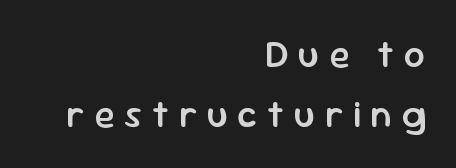
{"serif": "no", "italic": "no", "bold": "semi", "weight": "semibold", "width": "normal", "stroke_contrast": "low", "x_height": "medium", "monospaced": "no", "underline": "no", "align": "right", "line_spacing": "normal", "line_spacing_ratio": 1.62, "letter_spacing": "wide", "letter_spacing_em": 0.26, "glyph_px": 37}
